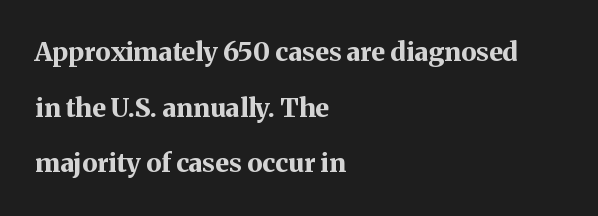
The image shows 26 px bold type, upright; set left-aligned, loose line spacing (2.14x), normal letter spacing, not underlined.
